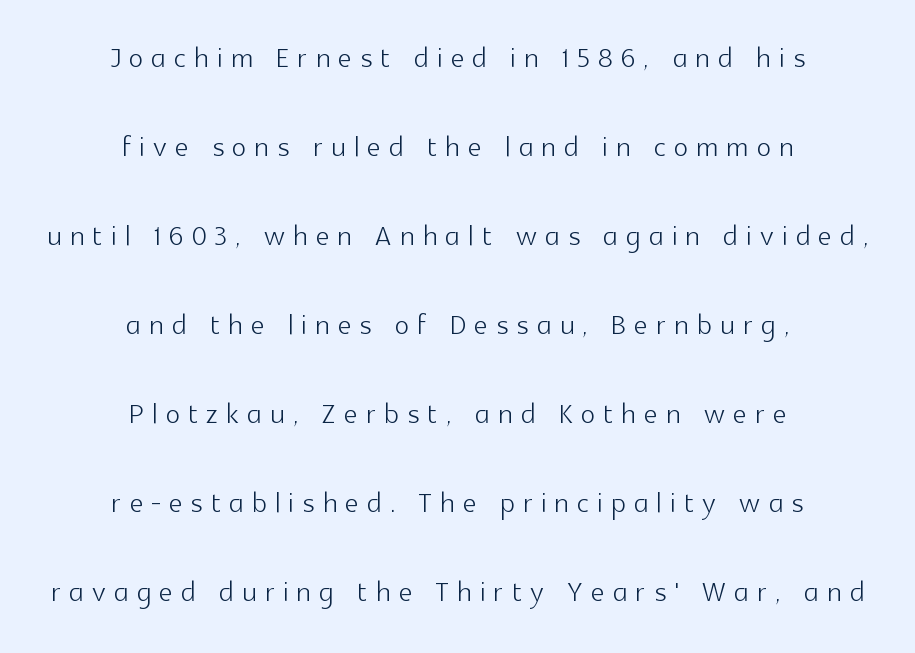
Does extra space separate the letters? Yes, quite a lot of it. This is roman type, the default non-slanted kind. Bare-footed words on every line. Note: no serifs on the glyphs. The weight tops out at a normal text grade.
